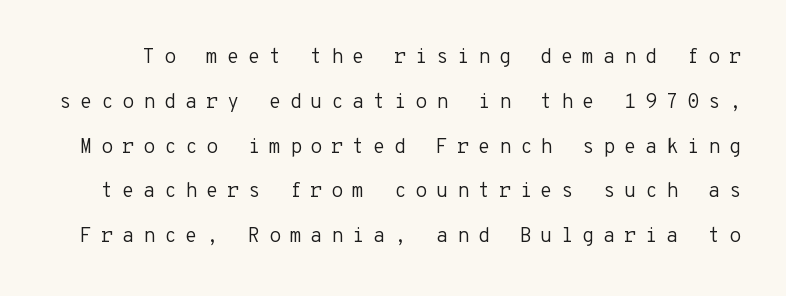
{"italic": "no", "bold": "no", "underline": "no", "line_spacing": "loose", "line_spacing_ratio": 2.24, "letter_spacing": "wide", "letter_spacing_em": 0.43, "glyph_px": 20}
